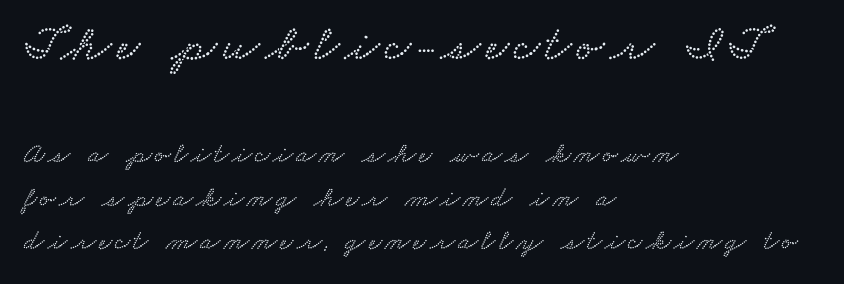
The image shows 51 px wide type; set left-aligned, normal line spacing (1.51x), not underlined; the first (top) block is 1.76x larger; low stroke contrast and a small x-height.
